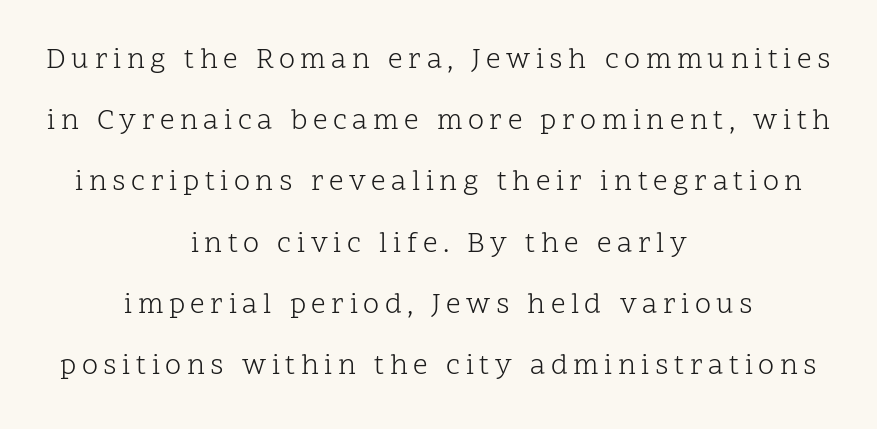
Lines of text with bare space underneath. This is not heavy type; no bold has been used. Little horizontal feet cap the strokes, marking this as serif type. You could not count columns in this text — the font is proportionally spaced. The paragraph shown floats in the horizontal middle. The typography opts for an upright posture over an oblique one.
